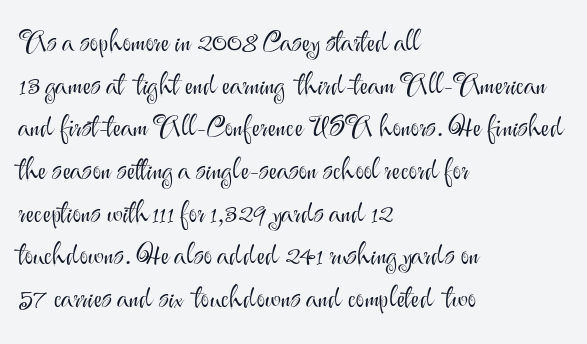
These lines are composed in type without serifs. Lines of text with bare space underneath. This sample is left-justified, so line endings fall wherever the words run out. Vertical stems look standard width or narrower in stroke. How are the letters spaced? Ordinarily, with no added tracking. The face used here is proportionally spaced, like ordinary book or web type.
